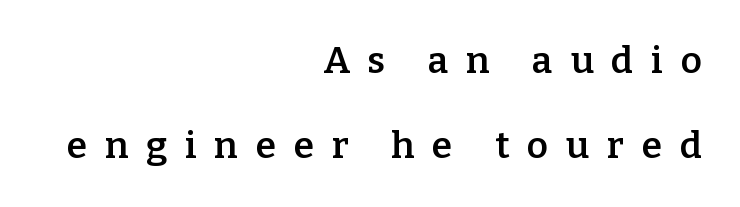
Q: Is the text bold? A: Semi-bold.
Q: Is the text italic (slanted)? A: No, it is upright.
Q: Is the typeface a serif or a sans-serif typeface? A: Serif.
Q: Is the text underlined? A: No.
Q: How is the paragraph aligned? A: Right-aligned.
Q: Is the spacing between letters normal or unusually wide? A: Unusually wide.
Q: Is the spacing between lines tight, normal or loose? A: Loose.
Q: Width (condensed, normal, or wide)? A: Normal.
Q: Stroke contrast? A: Low.
Q: x-height? A: Medium.
Q: Monospaced? A: No.
